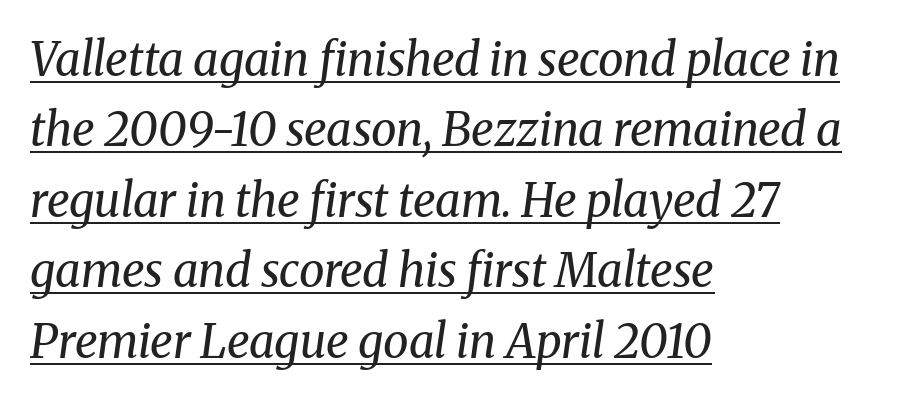
{"serif": "yes", "italic": "yes", "lean": "right", "slant_degrees": 8, "bold": "no", "weight": "regular", "width": "normal", "stroke_contrast": "medium", "x_height": "medium", "monospaced": "no", "underline": "yes", "align": "left", "line_spacing": "normal", "line_spacing_ratio": 1.53, "letter_spacing": "normal", "letter_spacing_em": 0.0, "glyph_px": 46}
